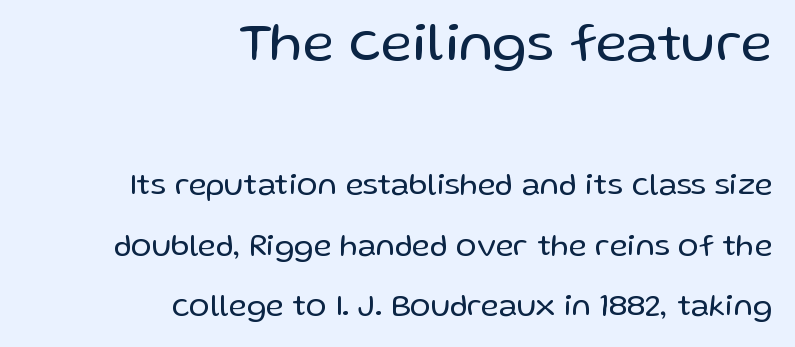
Note: no serifs on the glyphs. The rag falls on the left side of this text block. The characters are drawn with everyday or finer stroke widths. Regarding leading, the lines here are spaced well apart. The typography opts for an upright posture over an oblique one. Whoever set this made the first block the dominant, larger element.
